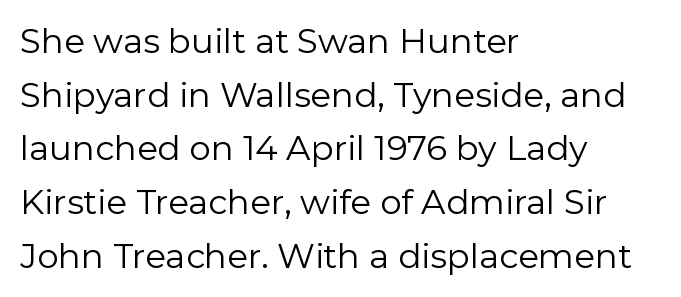
{"serif": "no", "italic": "no", "bold": "no", "weight": "regular", "width": "normal", "stroke_contrast": "low", "x_height": "medium", "monospaced": "no", "underline": "no", "align": "left", "line_spacing": "normal", "line_spacing_ratio": 1.58, "letter_spacing": "normal", "letter_spacing_em": 0.0, "glyph_px": 34}
